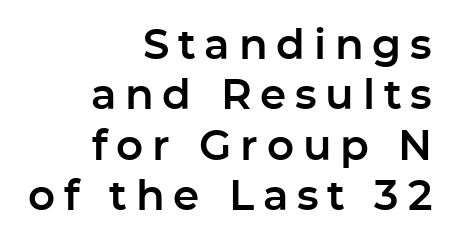
Q: Is the text italic (slanted)? A: No, it is upright.
Q: Is the typeface a serif or a sans-serif typeface? A: Sans-serif.
Q: Is the text underlined? A: No.
Q: How is the paragraph aligned? A: Right-aligned.
Q: Is the spacing between letters normal or unusually wide? A: Unusually wide.
Q: Width (condensed, normal, or wide)? A: Normal.
Q: Stroke contrast? A: Low.
Q: x-height? A: Medium.
Q: Monospaced? A: No.
